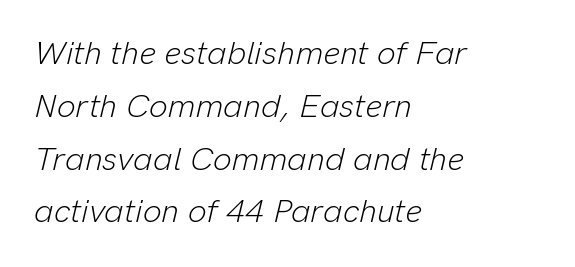
The image shows 33 px light type, italic (leaning right); set left-aligned, normal line spacing (1.6x), normal letter spacing, not underlined; low stroke contrast and a medium x-height.
